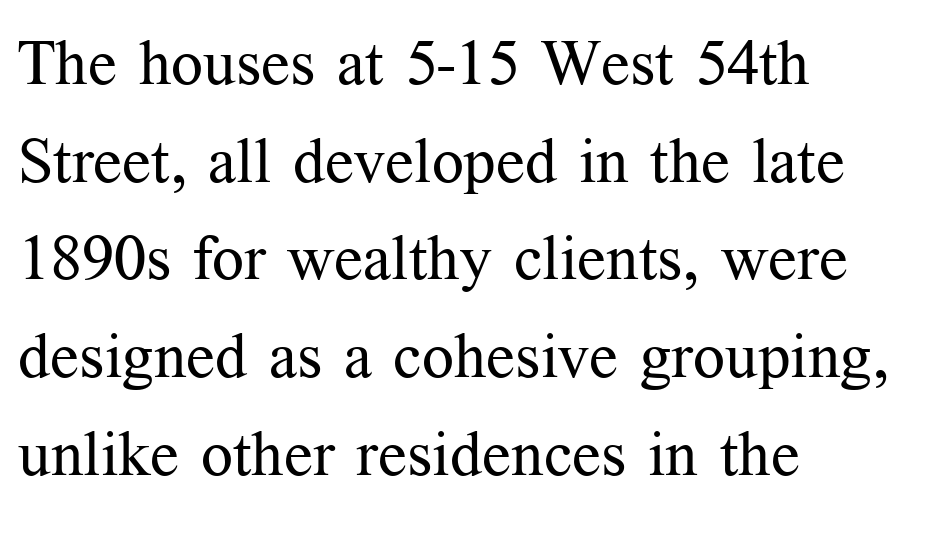
The image shows 63 px regular-weight serif type, upright; set left-aligned, normal line spacing (1.55x), normal letter spacing, not underlined; medium stroke contrast and a medium x-height.
